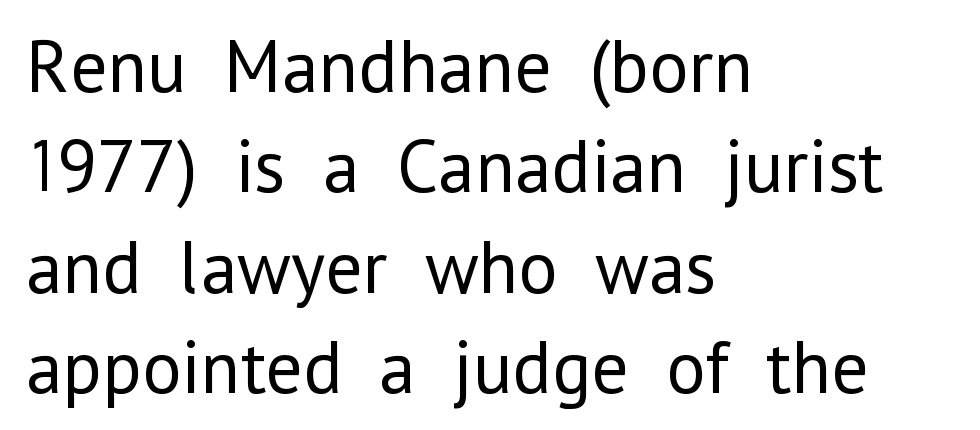
Q: Is the text bold? A: No.
Q: Is the text italic (slanted)? A: No, it is upright.
Q: Is the typeface a serif or a sans-serif typeface? A: Sans-serif.
Q: Is the text underlined? A: No.
Q: How is the paragraph aligned? A: Left-aligned.
Q: Is the spacing between letters normal or unusually wide? A: Normal.
Q: Is the spacing between lines tight, normal or loose? A: Normal.
Q: Width (condensed, normal, or wide)? A: Normal.
Q: Stroke contrast? A: Low.
Q: x-height? A: Medium.
Q: Monospaced? A: No.
